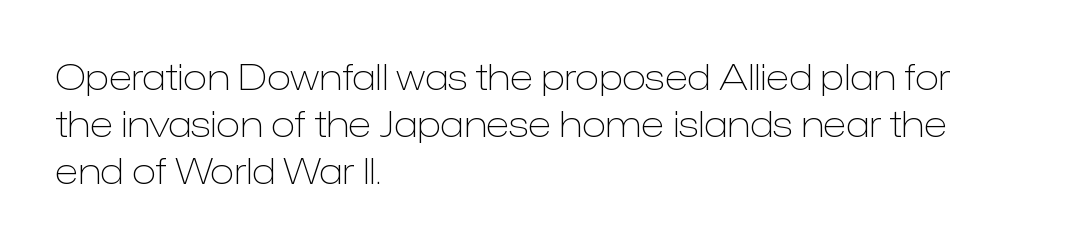
Quick note: underline off. Posture: vertical. Looks like regular typesetting: each glyph gets only the width it needs. Stroke thickness stays within the range of a standard reading face or lighter.
